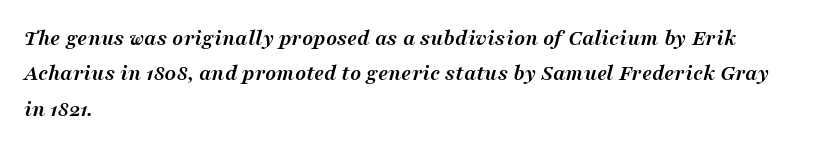
{"italic": "yes", "lean": "right", "slant_degrees": 16, "bold": "yes", "underline": "no", "align": "left", "line_spacing": "normal", "line_spacing_ratio": 1.54, "letter_spacing": "normal", "letter_spacing_em": 0.0, "glyph_px": 23}
